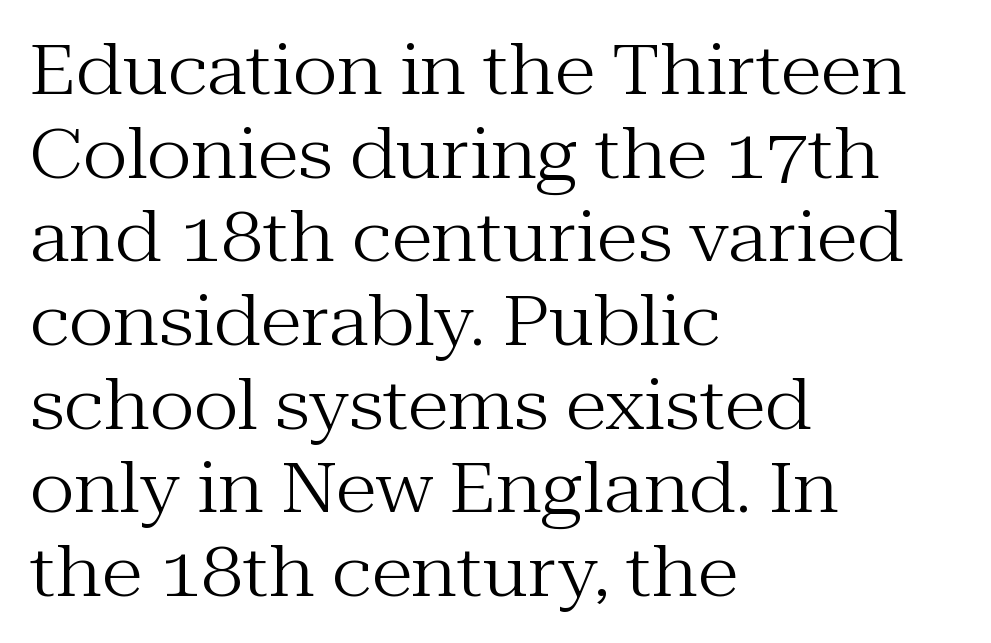
The image shows 68 px regular-weight serif type, upright; set left-aligned, line spacing 1.23x, normal letter spacing, not underlined; medium stroke contrast and a medium x-height.
